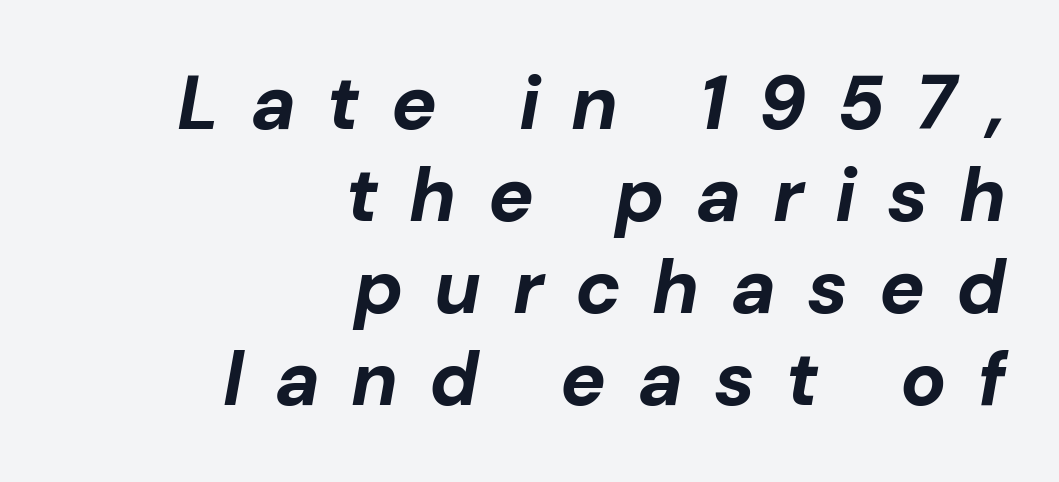
Q: Is the text bold? A: Yes.
Q: Is the text italic (slanted)? A: Yes, it leans right by about 10 degrees.
Q: Is the text underlined? A: No.
Q: How is the paragraph aligned? A: Right-aligned.
Q: Is the spacing between letters normal or unusually wide? A: Unusually wide.
Q: Width (condensed, normal, or wide)? A: Normal.
Q: Stroke contrast? A: Low.
Q: x-height? A: Medium.
Q: Monospaced? A: No.
